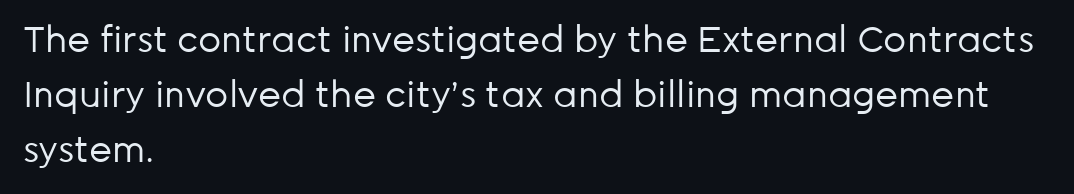
{"serif": "no", "italic": "no", "bold": "no", "weight": "regular", "width": "normal", "stroke_contrast": "low", "x_height": "medium", "monospaced": "no", "underline": "no", "align": "left", "line_spacing": "normal", "line_spacing_ratio": 1.53, "letter_spacing": "normal", "letter_spacing_em": 0.0, "glyph_px": 36}
